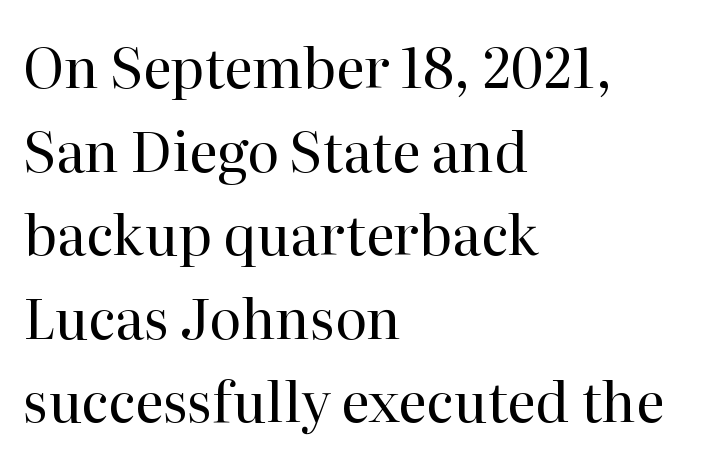
The image shows 55 px regular-weight serif type, upright; set left-aligned, normal line spacing (1.52x), normal letter spacing, not underlined; high stroke contrast and a medium x-height.
